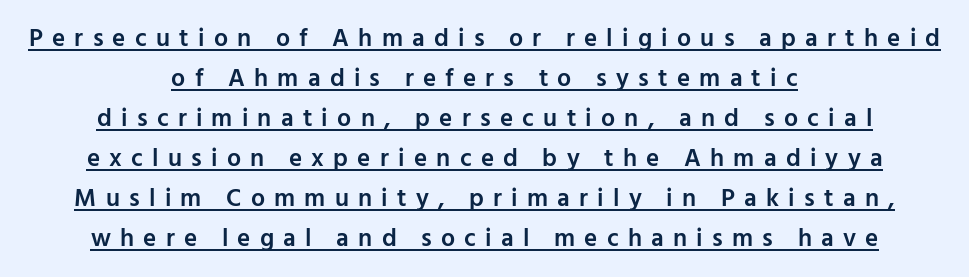
{"italic": "no", "bold": "semi", "underline": "yes", "align": "center", "line_spacing": "normal", "line_spacing_ratio": 1.6, "letter_spacing": "wide", "letter_spacing_em": 0.37, "glyph_px": 25}
